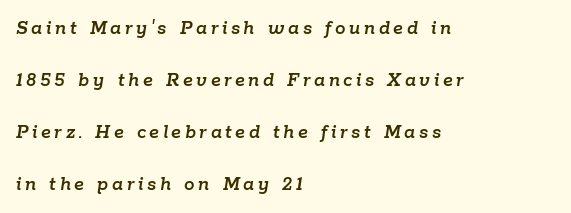
The image shows 21 px text type, italic (leaning right); set left-aligned, loose line spacing (2.47x), not underlined.
